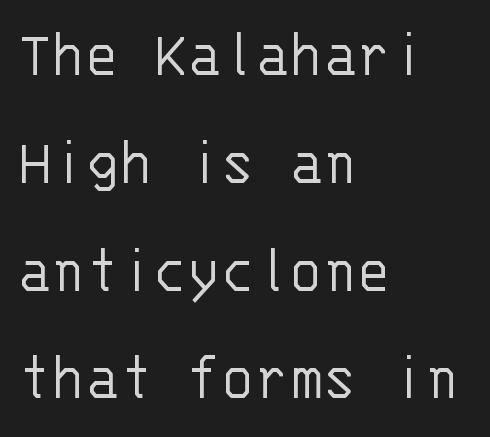
{"serif": "no", "italic": "no", "bold": "no", "weight": "light", "width": "normal", "stroke_contrast": "low", "x_height": "large", "monospaced": "yes", "underline": "no", "align": "left", "line_spacing": "normal", "line_spacing_ratio": 1.54, "letter_spacing": "normal", "letter_spacing_em": 0.0, "glyph_px": 70}
